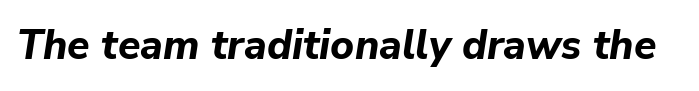
{"italic": "yes", "lean": "right", "slant_degrees": 9, "bold": "yes", "weight": "bold", "width": "normal", "stroke_contrast": "low", "x_height": "medium", "monospaced": "no", "underline": "no", "letter_spacing": "normal", "letter_spacing_em": 0.0, "glyph_px": 41}
